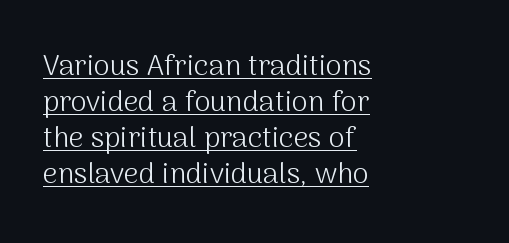
The rendering uses the underline text-decoration. Italic: no, the glyphs are upright roman. Words appear dense and cohesive because spacing is normal. Character widths vary here, with narrow letters taking less room than wide ones. The glyphs in this specimen are sans serif. The weight would be labelled regular, book, light, or lighter still.
